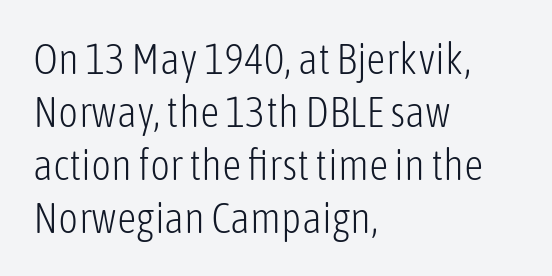
Nobody touched the tracking dial on this one. The rag falls on the right side of this text block. Posture: vertical. Nothing heavy about these letters — not bold at all. Stroke terminals: plain, sans-serif.
